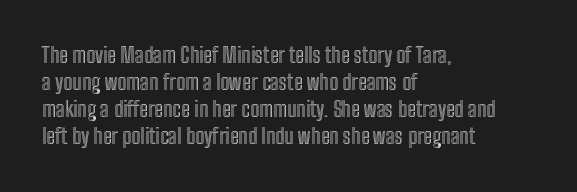
The image shows 21 px text type, upright; set left-aligned, normal line spacing (1.29x), normal letter spacing, not underlined.
